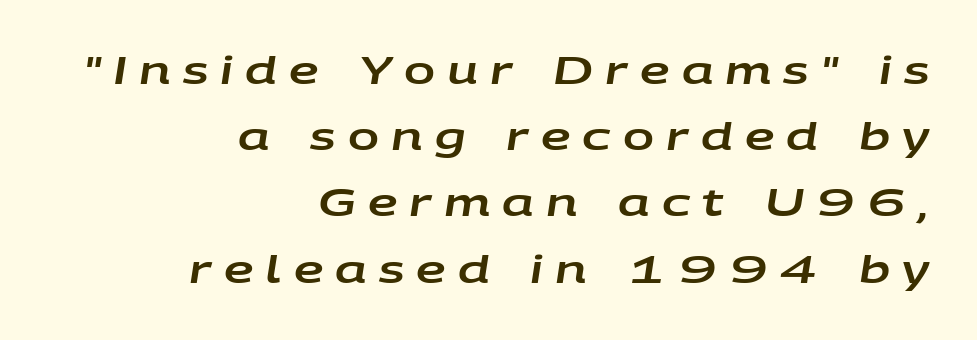
Q: Is the text italic (slanted)? A: Yes, it leans right by about 9 degrees.
Q: Is the text underlined? A: No.
Q: How is the paragraph aligned? A: Right-aligned.
Q: Is the spacing between letters normal or unusually wide? A: Unusually wide.
Q: Width (condensed, normal, or wide)? A: Wide.
Q: Stroke contrast? A: Low.
Q: x-height? A: Large.
Q: Monospaced? A: No.
